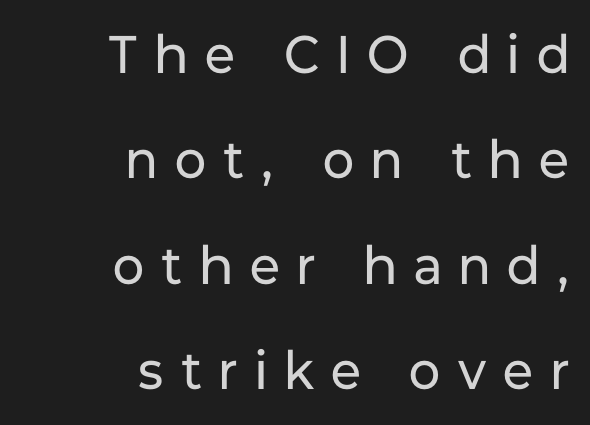
Q: Is the text bold? A: No.
Q: Is the text italic (slanted)? A: No, it is upright.
Q: Is the typeface a serif or a sans-serif typeface? A: Sans-serif.
Q: Is the text underlined? A: No.
Q: How is the paragraph aligned? A: Right-aligned.
Q: Is the spacing between letters normal or unusually wide? A: Unusually wide.
Q: Is the spacing between lines tight, normal or loose? A: Loose.
Q: Width (condensed, normal, or wide)? A: Normal.
Q: Stroke contrast? A: Low.
Q: x-height? A: Medium.
Q: Monospaced? A: No.
